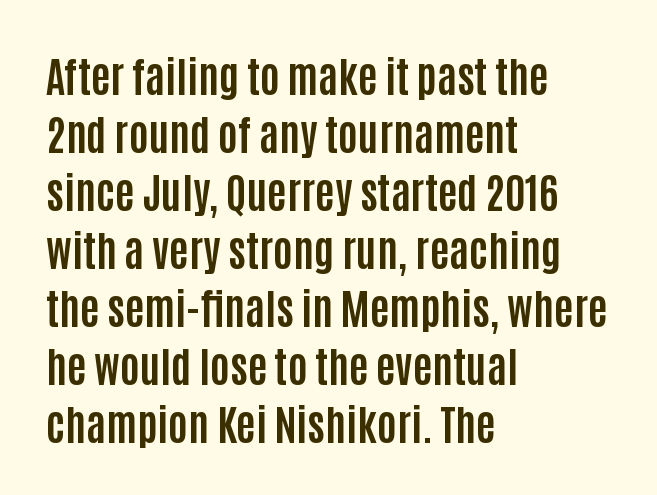
Q: Is the text bold? A: Yes.
Q: Is the text italic (slanted)? A: No, it is upright.
Q: Is the typeface a serif or a sans-serif typeface? A: Sans-serif.
Q: Is the text underlined? A: No.
Q: How is the paragraph aligned? A: Left-aligned.
Q: Is the spacing between letters normal or unusually wide? A: Normal.
Q: Is the spacing between lines tight, normal or loose? A: Normal.
Q: Width (condensed, normal, or wide)? A: Condensed.
Q: Stroke contrast? A: Low.
Q: x-height? A: Large.
Q: Monospaced? A: No.
